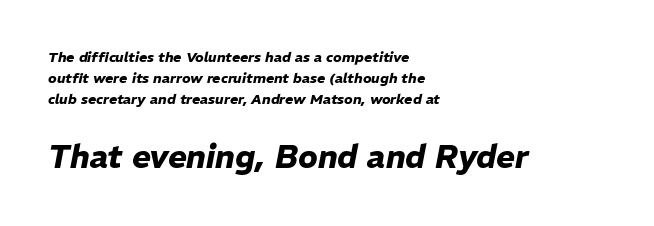
The type is set solid horizontally, with unmodified tracking. The text carries the slant typical of an italic or oblique font. Weight: bold. Here the designer chose a conventional face with non-uniform glyph widths. Line beginnings align vertically; line endings do not. The zone under the glyphs is completely vacant.
